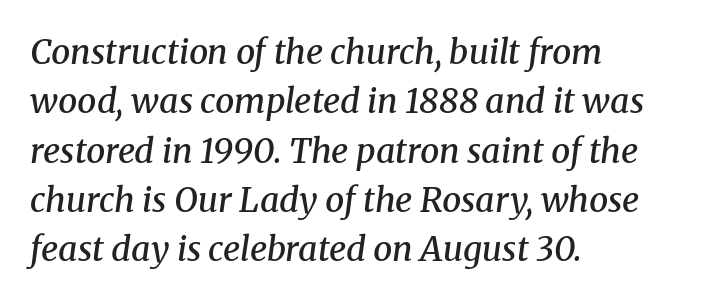
Q: Is the text bold? A: Semi-bold.
Q: Is the text italic (slanted)? A: Yes, it leans right by about 8 degrees.
Q: Is the typeface a serif or a sans-serif typeface? A: Serif.
Q: Is the text underlined? A: No.
Q: How is the paragraph aligned? A: Left-aligned.
Q: Is the spacing between letters normal or unusually wide? A: Normal.
Q: Is the spacing between lines tight, normal or loose? A: Normal.
Q: Width (condensed, normal, or wide)? A: Normal.
Q: Stroke contrast? A: Medium.
Q: x-height? A: Medium.
Q: Monospaced? A: No.
